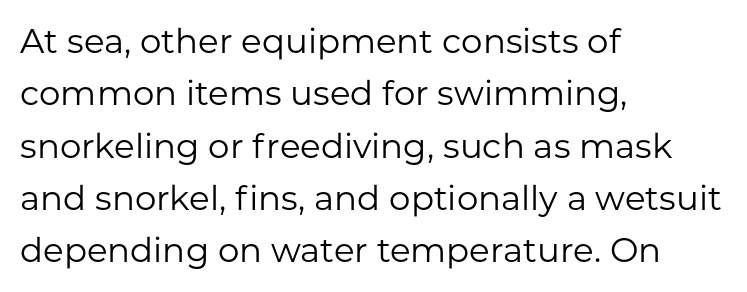
The image shows 34 px regular-weight sans-serif type, upright; set left-aligned, normal line spacing (1.54x), normal letter spacing, not underlined; low stroke contrast and a medium x-height.
